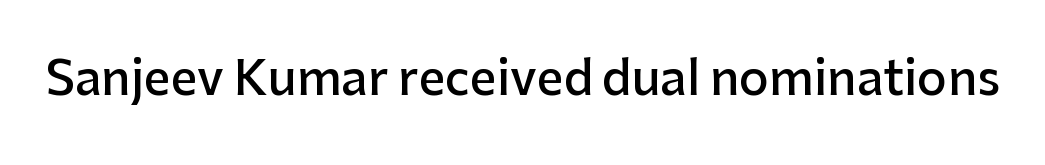
{"serif": "no", "italic": "no", "bold": "semi", "weight": "semibold", "width": "normal", "stroke_contrast": "low", "x_height": "medium", "monospaced": "no", "underline": "no", "letter_spacing": "normal", "letter_spacing_em": 0.0, "glyph_px": 47}
